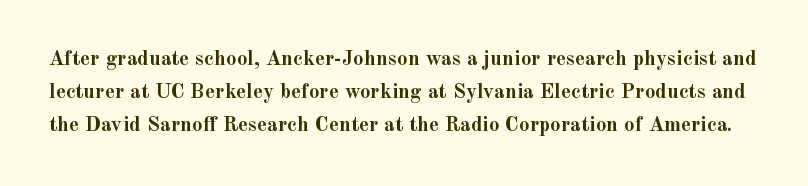
The image shows 21 px bold type, upright; set normal line spacing (1.58x), normal letter spacing, not underlined.
